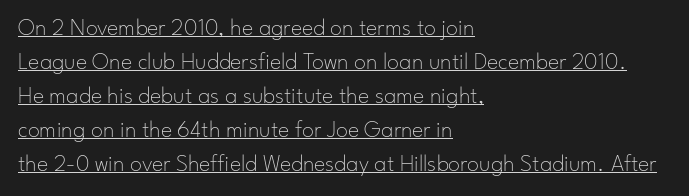
The image shows 24 px text type, upright; set left-aligned, normal line spacing (1.42x), normal letter spacing, underlined.
